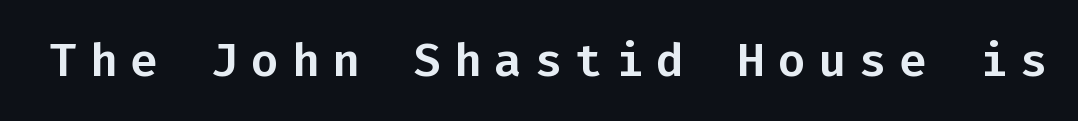
Q: Is the text italic (slanted)? A: No, it is upright.
Q: Is the typeface a serif or a sans-serif typeface? A: Sans-serif.
Q: Is the text underlined? A: No.
Q: Is the spacing between letters normal or unusually wide? A: Unusually wide.
Q: Width (condensed, normal, or wide)? A: Normal.
Q: Stroke contrast? A: Low.
Q: x-height? A: Medium.
Q: Monospaced? A: Yes.
